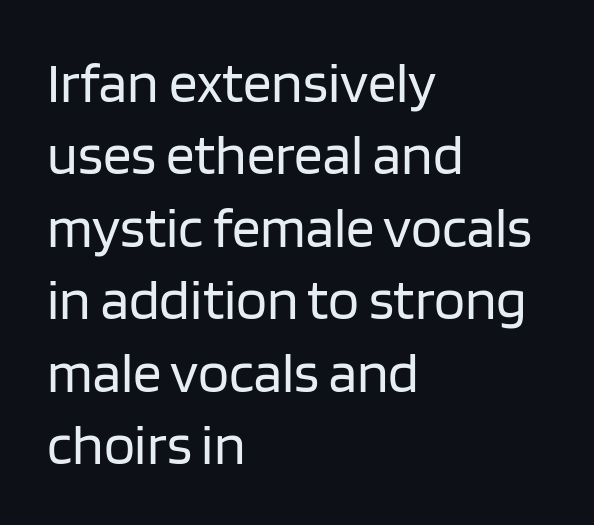
{"serif": "no", "italic": "no", "bold": "no", "weight": "regular", "width": "normal", "stroke_contrast": "low", "x_height": "large", "monospaced": "no", "underline": "no", "align": "left", "line_spacing": "normal", "line_spacing_ratio": 1.27, "letter_spacing": "normal", "letter_spacing_em": 0.0, "glyph_px": 57}
